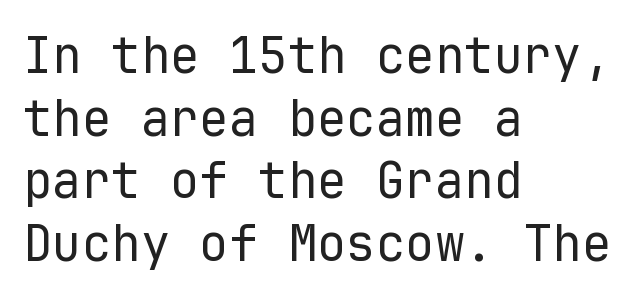
The image shows 49 px regular-weight sans-serif type, upright, monospaced; set left-aligned, normal line spacing (1.28x), normal letter spacing, not underlined; low stroke contrast and a medium x-height.
